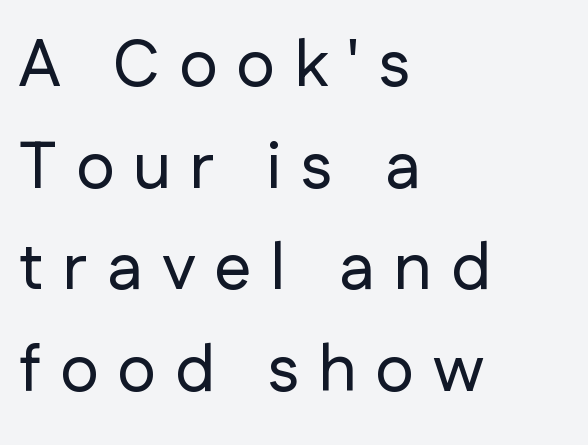
{"serif": "no", "italic": "no", "width": "normal", "stroke_contrast": "low", "x_height": "medium", "monospaced": "no", "underline": "no", "align": "left", "line_spacing": "normal", "line_spacing_ratio": 1.54, "letter_spacing": "wide", "letter_spacing_em": 0.29, "glyph_px": 66}
